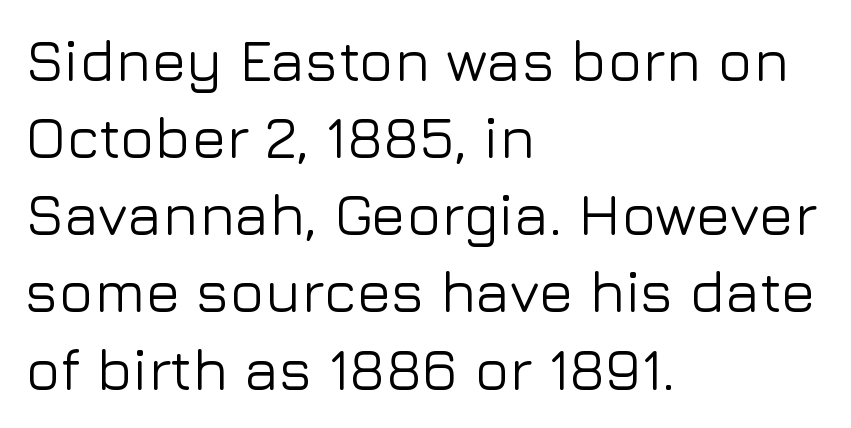
The letters advance in unequal steps, a hallmark of proportional type. Font category for this specimen: sans-serif. This sample uses plain, unmodified letter spacing. Line spacing here is normal. Each row of text sits above clean, open space.
